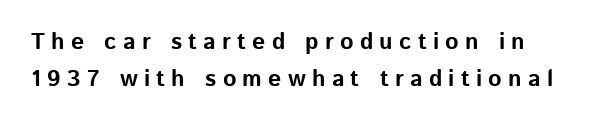
The image shows 23 px bold type, upright; set normal line spacing (1.6x), unusually wide letter spacing (+0.27 em), not underlined.
